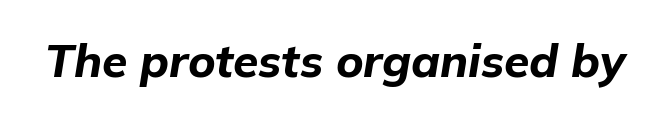
Q: Is the text bold? A: Yes.
Q: Is the text italic (slanted)? A: Yes, it leans right by about 9 degrees.
Q: Is the text underlined? A: No.
Q: Is the spacing between letters normal or unusually wide? A: Normal.
Q: Width (condensed, normal, or wide)? A: Normal.
Q: Stroke contrast? A: Low.
Q: x-height? A: Medium.
Q: Monospaced? A: No.
